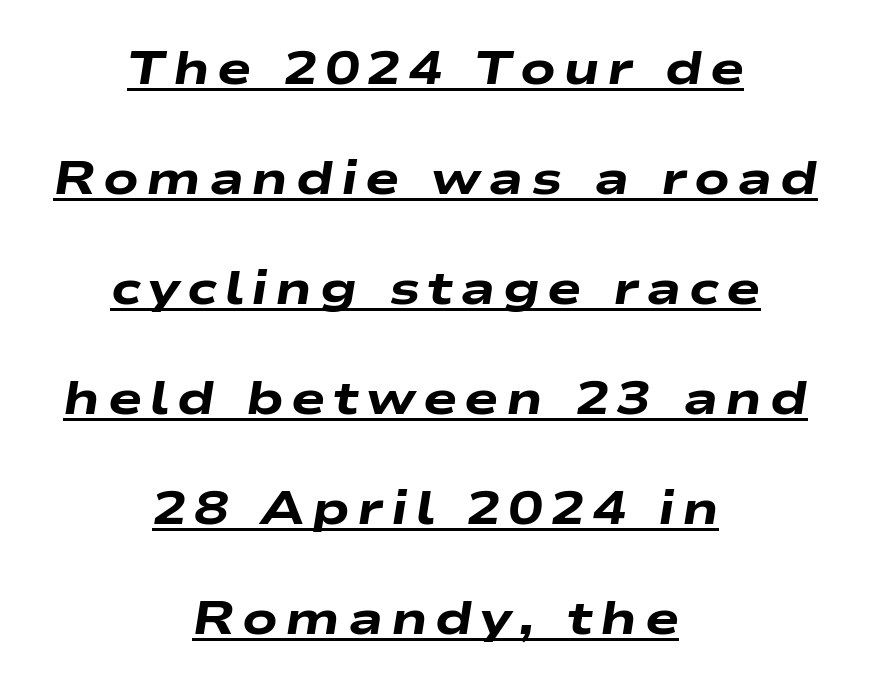
Q: Is the text bold? A: Yes.
Q: Is the text italic (slanted)? A: Yes, it leans right by about 9 degrees.
Q: Is the text underlined? A: Yes.
Q: How is the paragraph aligned? A: Centered.
Q: Is the spacing between lines tight, normal or loose? A: Loose.
Q: Width (condensed, normal, or wide)? A: Wide.
Q: Stroke contrast? A: Low.
Q: x-height? A: Medium.
Q: Monospaced? A: No.
